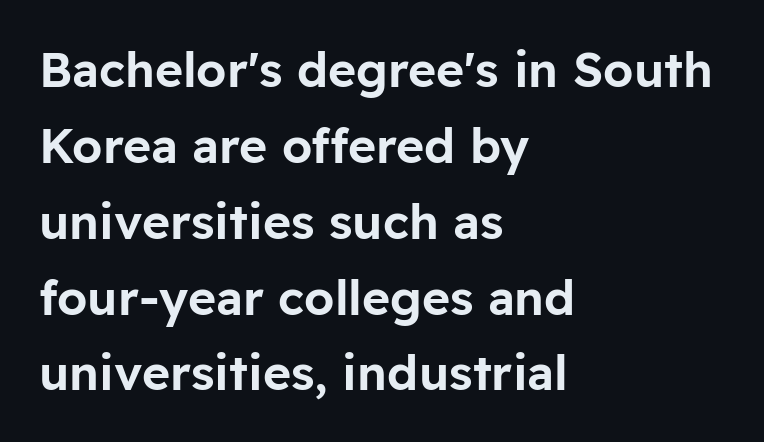
Type without underlining. Left-aligned paragraph, ragged on the right. This sample keeps an unexceptional amount of space between lines. Check where the strokes stop: nothing finishes them off — pure sans. Do the characters align in a grid? No, the font is proportional. Unlike italic type, these characters show no tilt at all.
